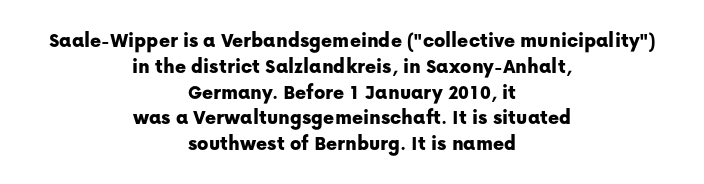
The image shows 21 px text type, upright; set centered, line spacing 1.23x, normal letter spacing, not underlined.
